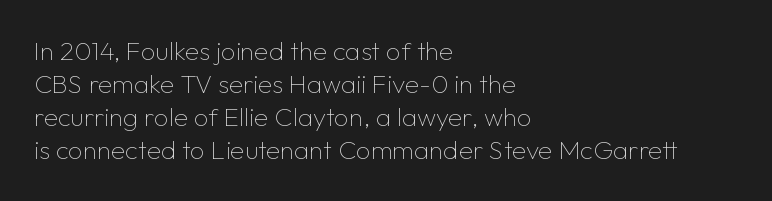
The image shows 26 px text type, upright; set left-aligned, normal line spacing (1.27x), normal letter spacing, not underlined.
